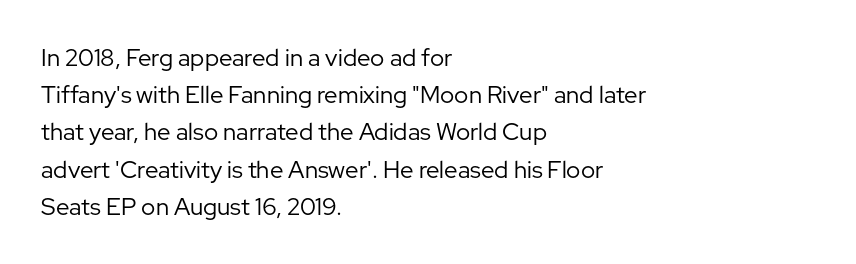
Q: Is the text bold? A: No.
Q: Is the text italic (slanted)? A: No, it is upright.
Q: Is the text underlined? A: No.
Q: How is the paragraph aligned? A: Left-aligned.
Q: Is the spacing between letters normal or unusually wide? A: Normal.
Q: Is the spacing between lines tight, normal or loose? A: Normal.
